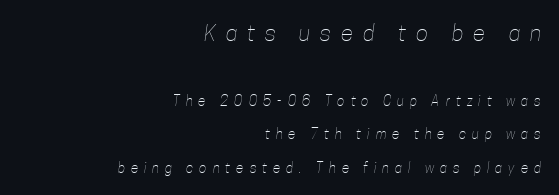
The image shows 23 px text type; set right-aligned, loose line spacing (2.4x), unusually wide letter spacing (+0.42 em), not underlined; the first (top) block is 1.64x larger.
